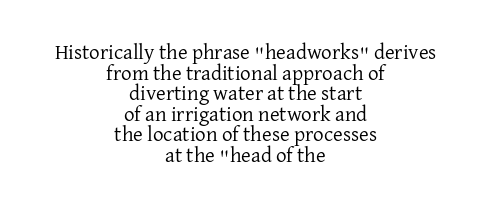
Is the block centered? Yes — each line is placed symmetrically about the middle. Tall strokes in this sample are plumb rather than angled. The font is comparable to plain body text, perhaps lighter. Does extra space separate the letters? No, they use regular spacing. The foot of each line stays bare and open. How would I describe the line gaps? Narrow and economical.
